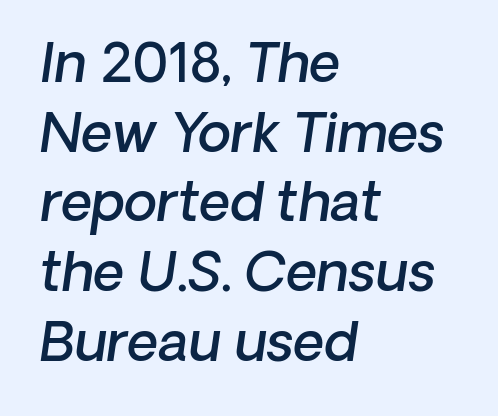
Q: Is the text bold? A: Semi-bold.
Q: Is the typeface a serif or a sans-serif typeface? A: Sans-serif.
Q: Is the text underlined? A: No.
Q: How is the paragraph aligned? A: Left-aligned.
Q: Is the spacing between letters normal or unusually wide? A: Normal.
Q: Is the spacing between lines tight, normal or loose? A: Normal.
Q: Width (condensed, normal, or wide)? A: Normal.
Q: Stroke contrast? A: Low.
Q: x-height? A: Medium.
Q: Monospaced? A: No.
